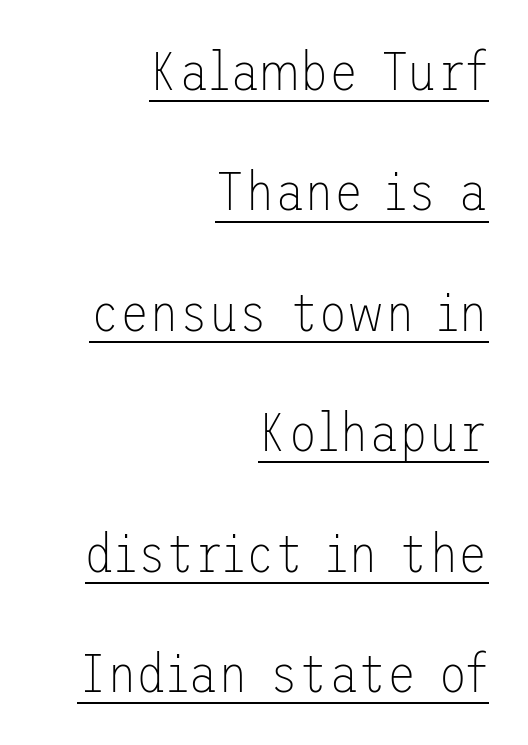
In designer terms, the underline attribute is active on this setting. The designer went with a sans here, leaving each stem footless. The letters stand straight up with perfectly vertical stems. Which margin do the lines hug? The right one — the left edge is uneven. Nothing unusual about the tracking: characters are spaced as the font intends.
